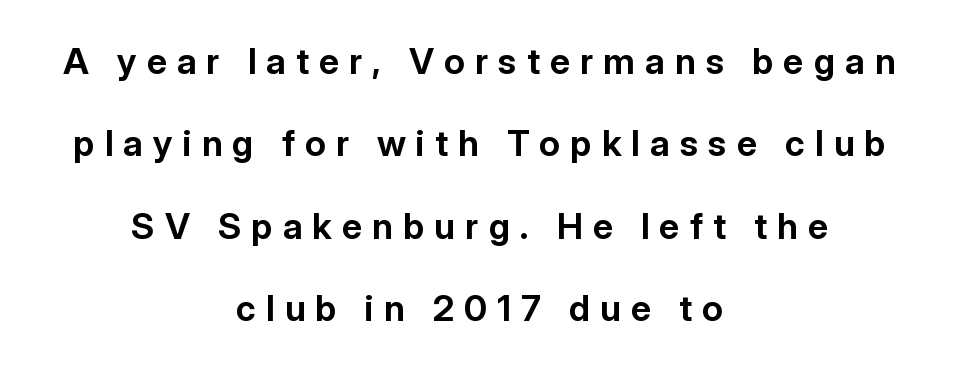
{"serif": "no", "italic": "no", "bold": "yes", "weight": "bold", "width": "normal", "stroke_contrast": "low", "x_height": "medium", "monospaced": "no", "underline": "no", "align": "center", "line_spacing": "loose", "line_spacing_ratio": 2.29, "letter_spacing": "wide", "letter_spacing_em": 0.28, "glyph_px": 36}
